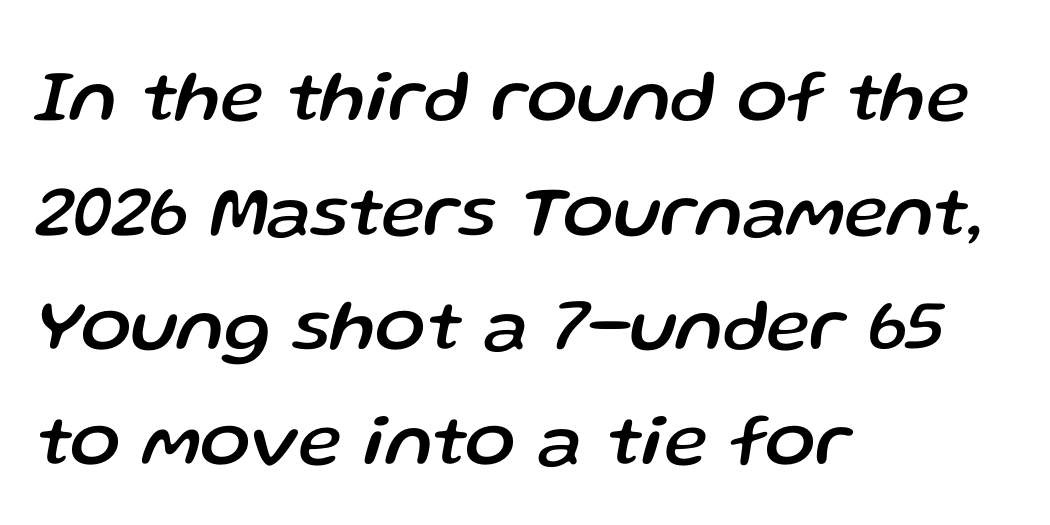
Varying glyph widths throughout — classic text-font behaviour. Notice how the passage keeps a crisp vertical edge on the left only. The rendering uses a moderate line-height, typical for paragraphs. This rendering features lettering with no underline. Between one letter and the next there's only the usual sliver of space.
